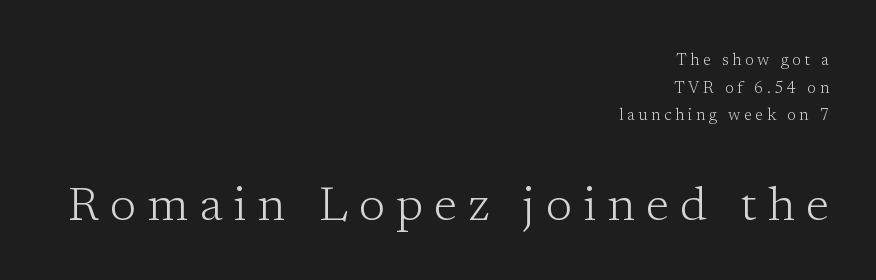
The image shows 48 px light serif type, upright; set right-aligned, line spacing 1.72x, unusually wide letter spacing (+0.23 em), not underlined; the second (bottom) block is 3.0x larger; low stroke contrast and a medium x-height.
